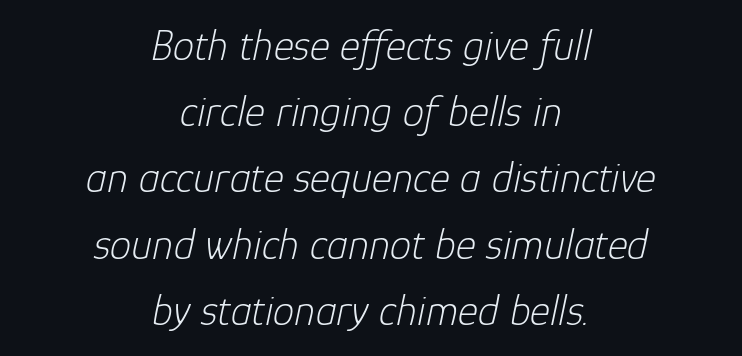
Q: Is the text bold? A: No.
Q: Is the text italic (slanted)? A: Yes, it leans right by about 12 degrees.
Q: Is the text underlined? A: No.
Q: How is the paragraph aligned? A: Centered.
Q: Is the spacing between letters normal or unusually wide? A: Normal.
Q: Is the spacing between lines tight, normal or loose? A: Normal.
Q: Width (condensed, normal, or wide)? A: Normal.
Q: Stroke contrast? A: Low.
Q: x-height? A: Medium.
Q: Monospaced? A: No.
